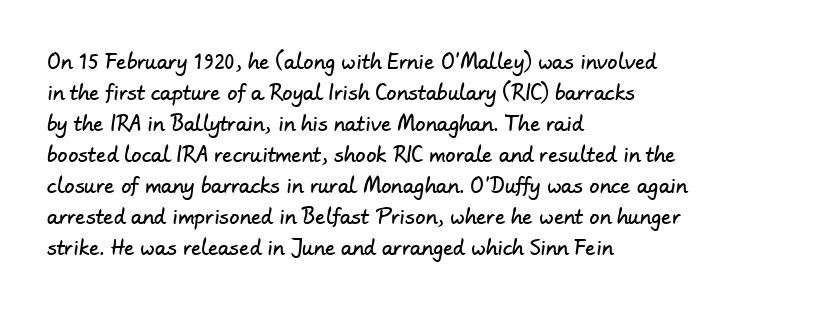
The image shows 20 px text type; set left-aligned, normal line spacing (1.55x), normal letter spacing, not underlined.
